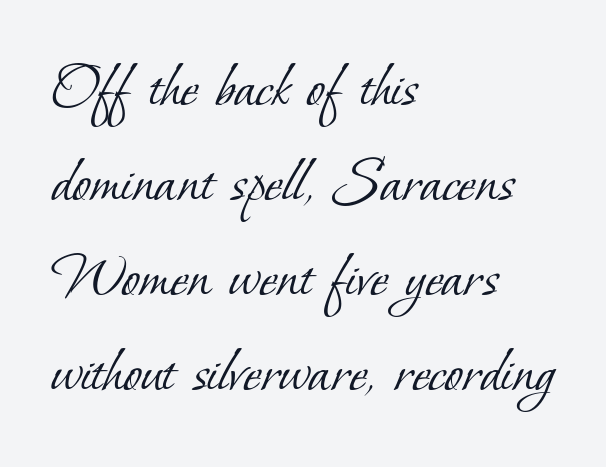
The face used here is proportionally spaced, like ordinary book or web type. A clean baseline with only descenders dipping below it. Font category for this specimen: serif. Ink coverage per letter is moderate at most. The rag falls on the right side of this text block. This sample keeps an unexceptional amount of space between lines.
